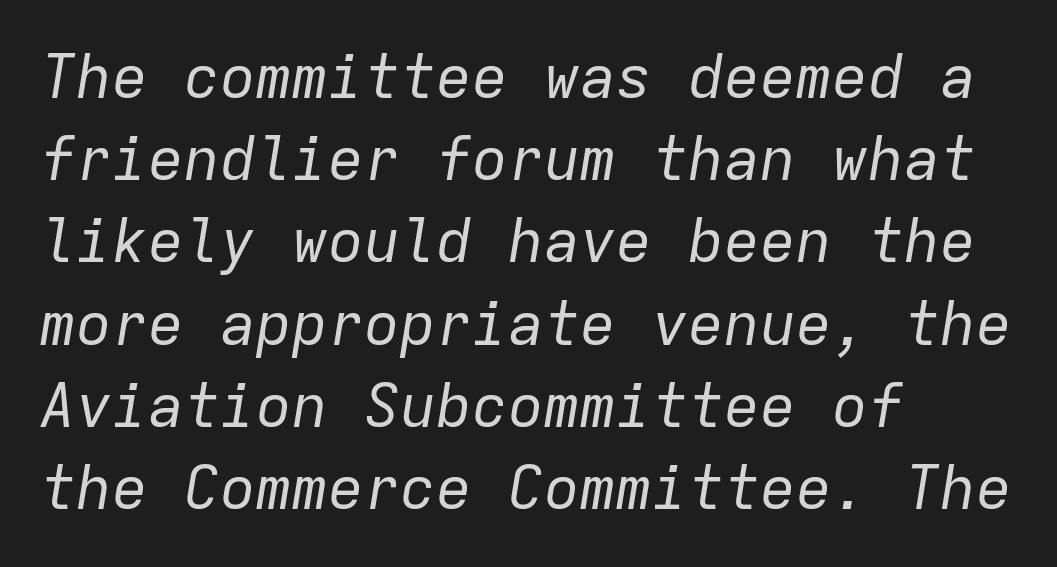
The typesetting does not lean heavy: it is not bold. The rag falls on the right side of this text block. Is the letter spacing exaggerated? No — it looks like the ordinary default. Summary of vertical rhythm: regular, with standard interline spacing. The face used here is monospaced, like something from a code editor. The face used here has a pronounced slope to its letters.
